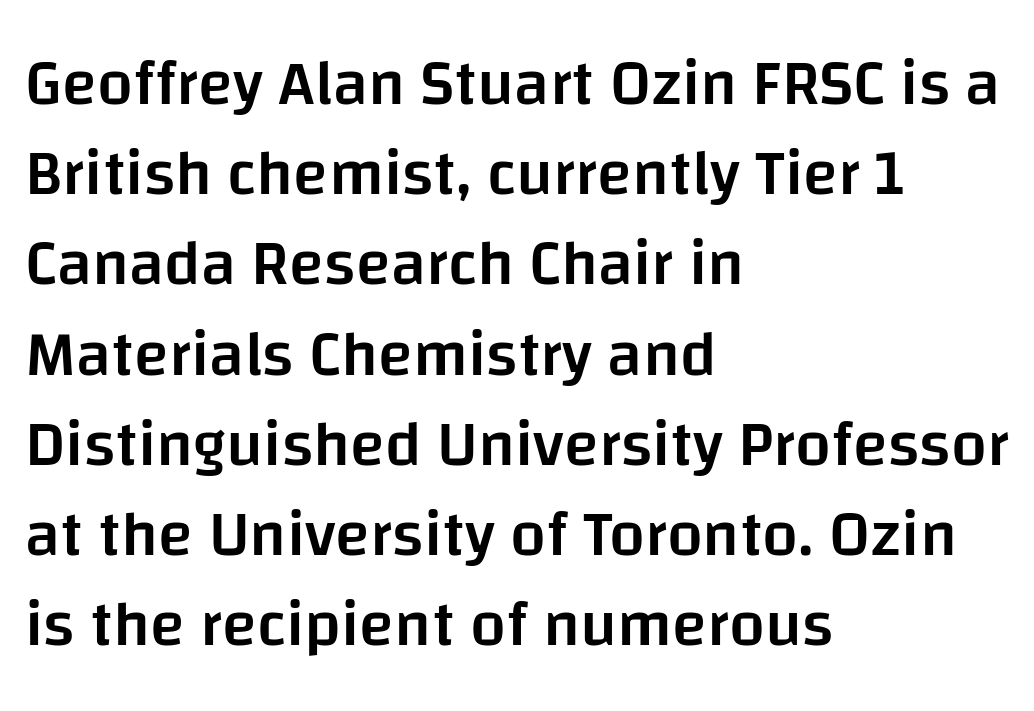
The image shows 64 px semibold sans-serif type, upright; set left-aligned, normal line spacing (1.41x), normal letter spacing, not underlined; low stroke contrast and a large x-height.
